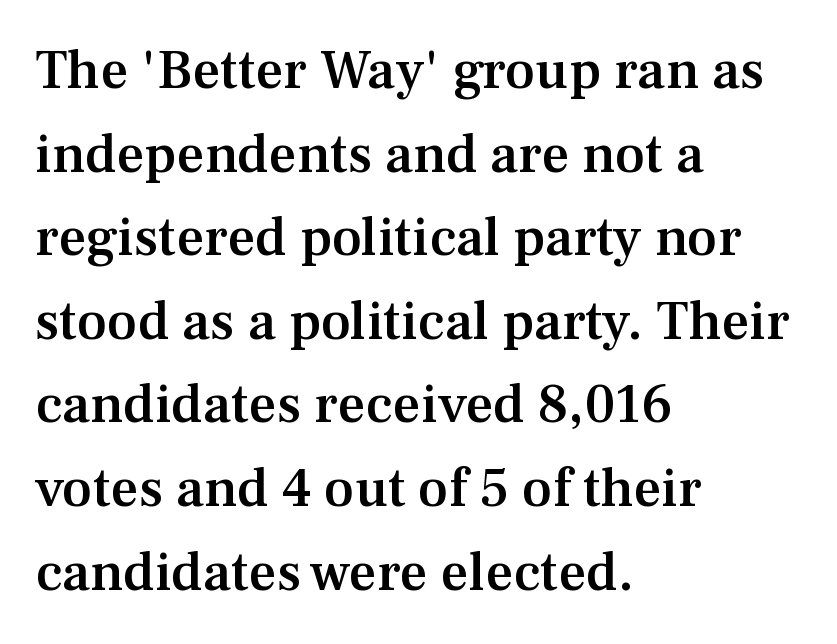
{"serif": "yes", "italic": "no", "bold": "semi", "weight": "semibold", "width": "normal", "stroke_contrast": "medium", "x_height": "medium", "monospaced": "no", "underline": "no", "align": "left", "line_spacing": "normal", "line_spacing_ratio": 1.52, "letter_spacing": "normal", "letter_spacing_em": 0.0, "glyph_px": 55}
